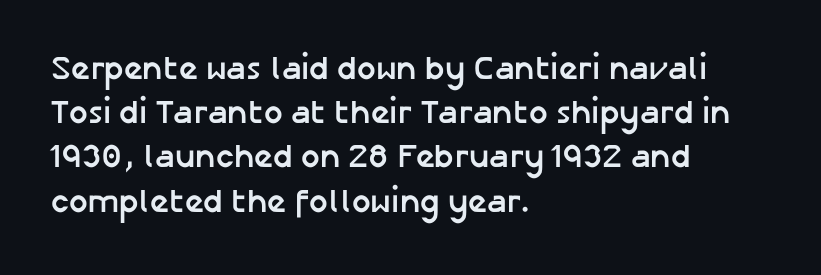
Q: Is the text bold? A: Yes.
Q: Is the text italic (slanted)? A: No, it is upright.
Q: Is the typeface a serif or a sans-serif typeface? A: Sans-serif.
Q: Is the text underlined? A: No.
Q: How is the paragraph aligned? A: Left-aligned.
Q: Is the spacing between letters normal or unusually wide? A: Normal.
Q: Is the spacing between lines tight, normal or loose? A: Normal.
Q: Width (condensed, normal, or wide)? A: Normal.
Q: Stroke contrast? A: Low.
Q: x-height? A: Medium.
Q: Monospaced? A: No.
